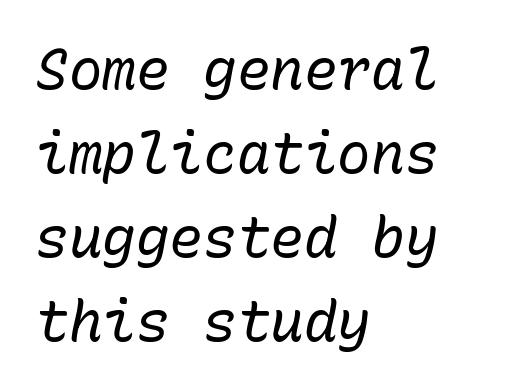
The paragraph has a hard left edge and a soft right edge. The rendering uses typewriter-style spacing with identical character cells. Words float on clear page, feet unadorned. The strokes are not fattened; the text isn't bold. The designer left line spacing at the default.
